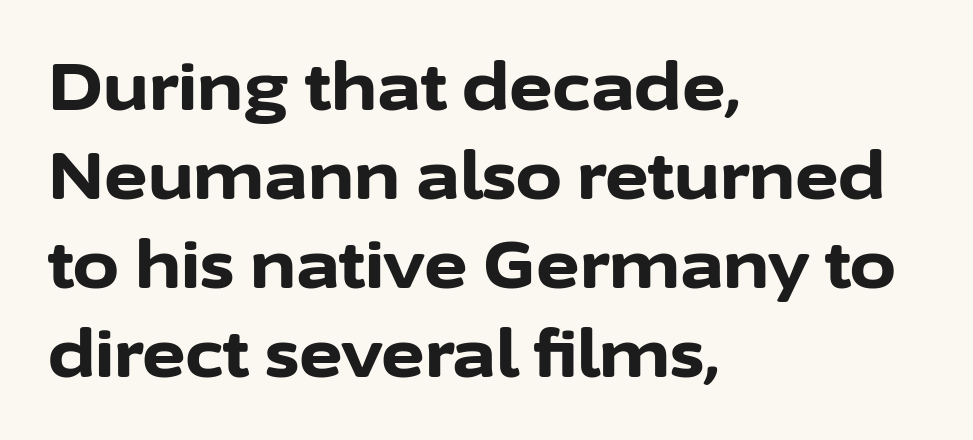
The image shows 66 px bold sans-serif type, upright; set left-aligned, normal line spacing (1.35x), normal letter spacing, not underlined; low stroke contrast and a medium x-height.
